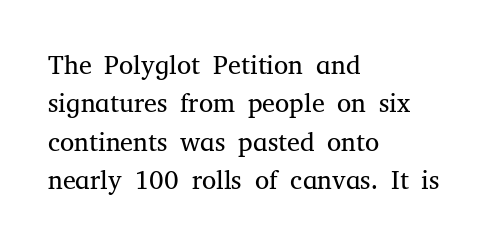
Q: Is the text bold? A: No.
Q: Is the text italic (slanted)? A: No, it is upright.
Q: Is the text underlined? A: No.
Q: How is the paragraph aligned? A: Left-aligned.
Q: Is the spacing between letters normal or unusually wide? A: Normal.
Q: Is the spacing between lines tight, normal or loose? A: Normal.
